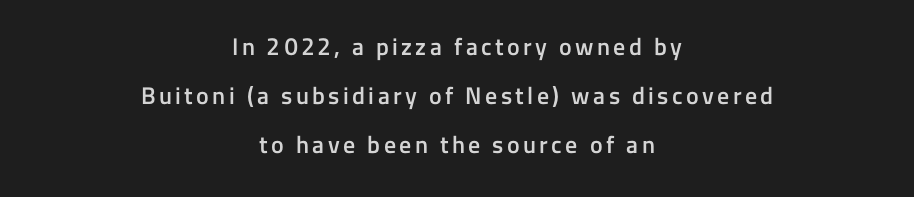
{"italic": "no", "bold": "semi", "underline": "no", "align": "center", "line_spacing": "loose", "line_spacing_ratio": 2.05, "glyph_px": 24}
